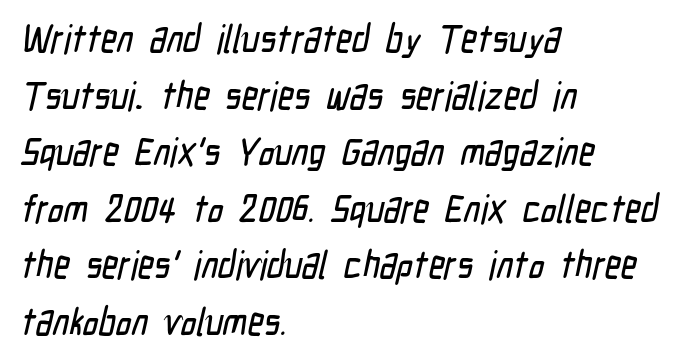
{"serif": "no", "width": "condensed", "stroke_contrast": "low", "x_height": "medium", "monospaced": "no", "underline": "no", "align": "left", "line_spacing": "normal", "line_spacing_ratio": 1.45, "letter_spacing": "normal", "letter_spacing_em": 0.0, "glyph_px": 39}
